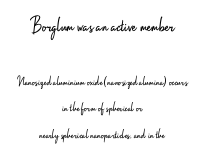
Q: Is the text bold? A: No.
Q: Is the text italic (slanted)? A: Yes.
Q: Is the text underlined? A: No.
Q: How is the paragraph aligned? A: Centered.
Q: Is the spacing between letters normal or unusually wide? A: Normal.
Q: Which block of text is set in a larger size, the first (top) or the second (bottom)? A: The first (top) one.
